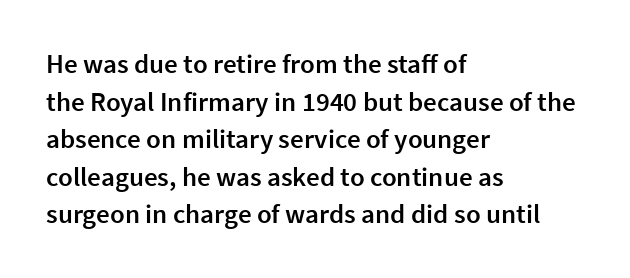
The image shows 27 px text type, upright; set left-aligned, normal line spacing (1.39x), normal letter spacing, not underlined.
